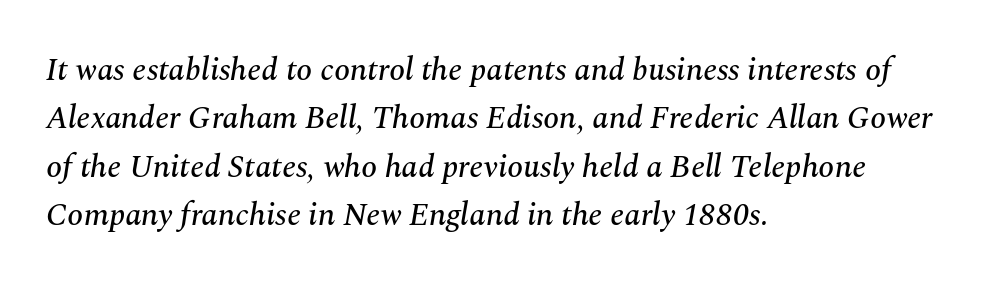
The image shows 32 px serif type, italic (leaning right); set left-aligned, normal line spacing (1.51x), normal letter spacing, not underlined; medium stroke contrast and a medium x-height.
